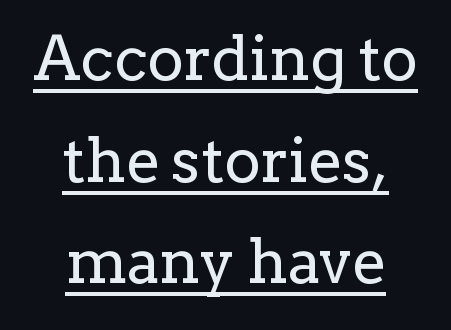
Q: Is the text bold? A: No.
Q: Is the text italic (slanted)? A: No, it is upright.
Q: Is the typeface a serif or a sans-serif typeface? A: Serif.
Q: Is the text underlined? A: Yes.
Q: How is the paragraph aligned? A: Centered.
Q: Is the spacing between letters normal or unusually wide? A: Normal.
Q: Is the spacing between lines tight, normal or loose? A: Normal.
Q: Width (condensed, normal, or wide)? A: Normal.
Q: Stroke contrast? A: Low.
Q: x-height? A: Medium.
Q: Monospaced? A: No.
